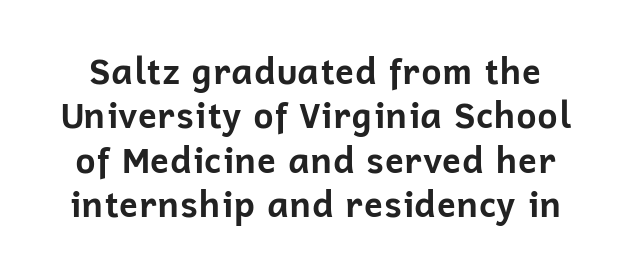
{"serif": "no", "italic": "no", "bold": "yes", "weight": "bold", "width": "normal", "stroke_contrast": "low", "x_height": "medium", "monospaced": "no", "underline": "no", "line_spacing": "normal", "line_spacing_ratio": 1.27, "letter_spacing": "normal", "letter_spacing_em": 0.0, "glyph_px": 35}
